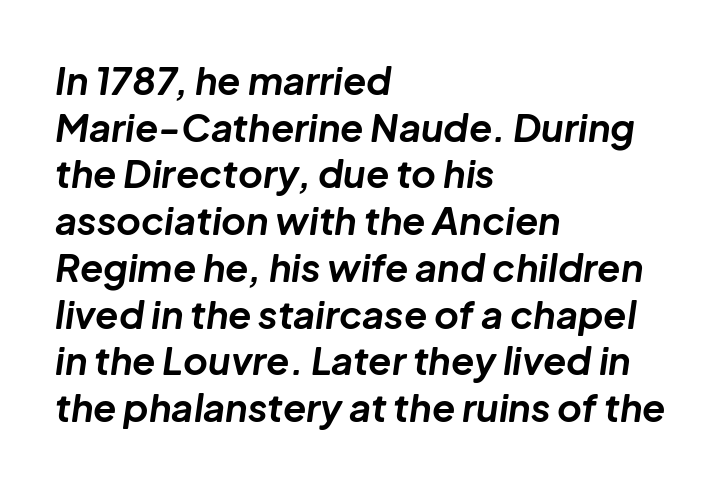
Q: Is the text bold? A: Yes.
Q: Is the text italic (slanted)? A: Yes, it leans right by about 8 degrees.
Q: Is the text underlined? A: No.
Q: How is the paragraph aligned? A: Left-aligned.
Q: Is the spacing between letters normal or unusually wide? A: Normal.
Q: Width (condensed, normal, or wide)? A: Normal.
Q: Stroke contrast? A: Low.
Q: x-height? A: Medium.
Q: Monospaced? A: No.
